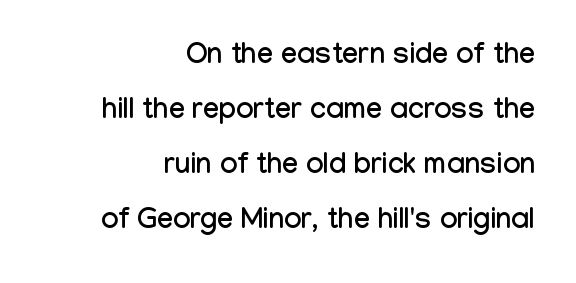
Is the letter spacing exaggerated? No — it looks like the ordinary default. A typesetter would call this leading open, well beyond the default. Bare-footed words on every line. Here the designer chose a conventional face with non-uniform glyph widths.
